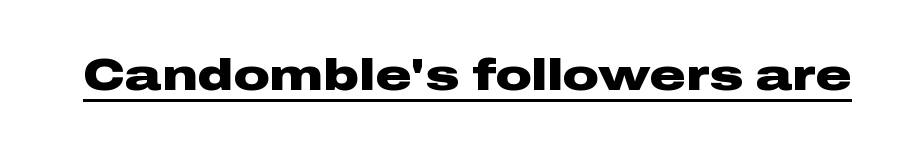
Notice how a bar underscores the lettering throughout. The passage shown is typed in a proportional face where columns would drift. No italicization has been applied; the sample stays upright. Characters follow at the spacing the type designer built in. The characters display no serif detailing; their extremities are plain. Notice how thick the strokes are: this is what a full bold looks like.
